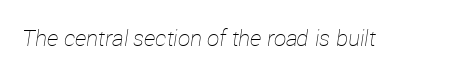
{"italic": "yes", "lean": "right", "slant_degrees": 12, "bold": "no", "underline": "no", "letter_spacing": "normal", "letter_spacing_em": 0.0, "glyph_px": 22}
